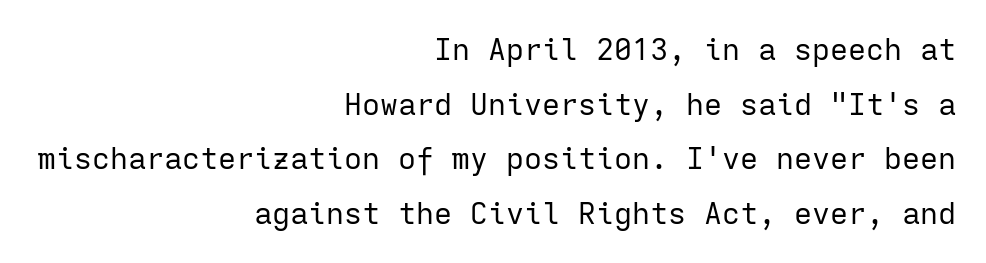
Q: Is the text bold? A: No.
Q: Is the text italic (slanted)? A: No, it is upright.
Q: Is the typeface a serif or a sans-serif typeface? A: Sans-serif.
Q: Is the text underlined? A: No.
Q: How is the paragraph aligned? A: Right-aligned.
Q: Is the spacing between letters normal or unusually wide? A: Normal.
Q: Width (condensed, normal, or wide)? A: Normal.
Q: Stroke contrast? A: Low.
Q: x-height? A: Medium.
Q: Monospaced? A: Yes.
